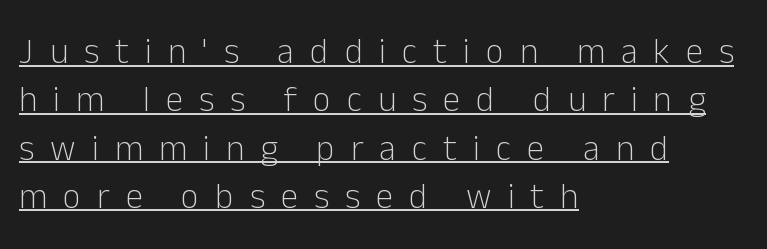
Q: Is the text bold? A: No.
Q: Is the text italic (slanted)? A: No, it is upright.
Q: Is the typeface a serif or a sans-serif typeface? A: Sans-serif.
Q: Is the text underlined? A: Yes.
Q: How is the paragraph aligned? A: Left-aligned.
Q: Is the spacing between letters normal or unusually wide? A: Unusually wide.
Q: Is the spacing between lines tight, normal or loose? A: Normal.
Q: Width (condensed, normal, or wide)? A: Normal.
Q: Stroke contrast? A: Low.
Q: x-height? A: Medium.
Q: Monospaced? A: No.
